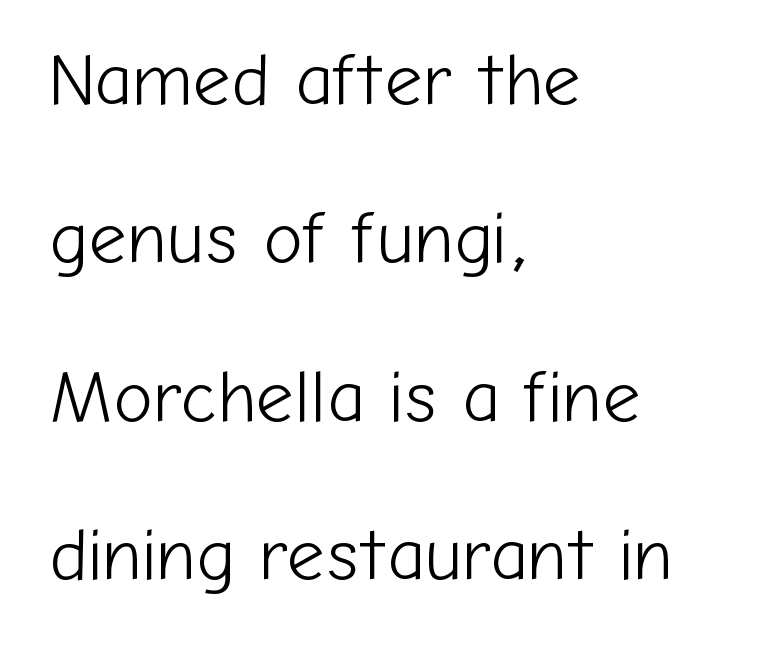
The image shows 74 px light sans-serif type, upright; set left-aligned, loose line spacing (2.14x), normal letter spacing, not underlined; low stroke contrast and a medium x-height.
